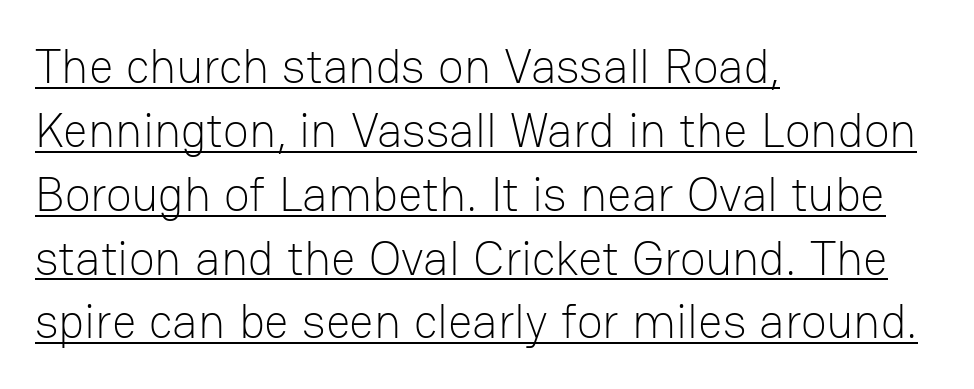
Observe the absence of serifs on each vertical stroke in this sample. This is roman type, the default non-slanted kind. This rendering uses left alignment, leaving the right contour irregular. The face used here is proportionally spaced, like ordinary book or web type.
